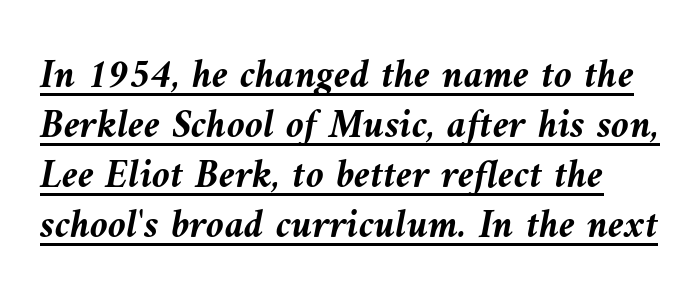
Q: Is the text bold? A: Yes.
Q: Is the text italic (slanted)? A: Yes, it leans left by about 10 degrees.
Q: Is the text underlined? A: Yes.
Q: Is the spacing between letters normal or unusually wide? A: Normal.
Q: Width (condensed, normal, or wide)? A: Normal.
Q: Stroke contrast? A: Medium.
Q: x-height? A: Medium.
Q: Monospaced? A: No.
